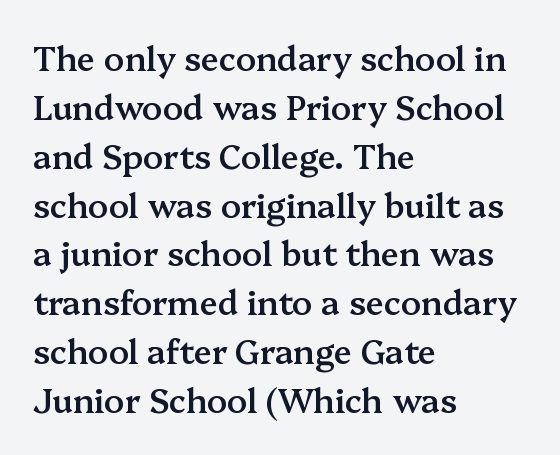
Nothing unusual about the tracking: characters are spaced as the font intends. The face used here is a semibold: visibly heavier than regular, lighter than bold. Any mark beneath the type? The region is blank. Spacing verdict: proportional, widths tailored to each character. Every row of glyphs begins at an identical x-position on the left. Are there feet on the stems? There are — it's a serif.
